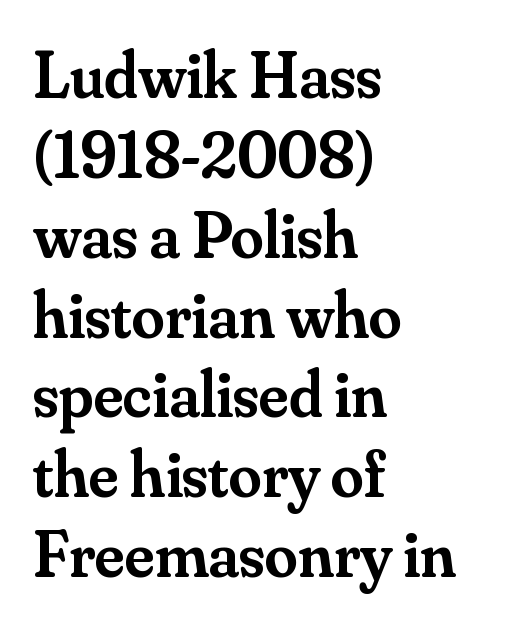
The line texture is even and compact thanks to regular tracking. All the whitespace from short lines collects on the right. Is this a fixed-width face? No — the glyphs have proportional, varying widths. Underlining? Definitely not there.
